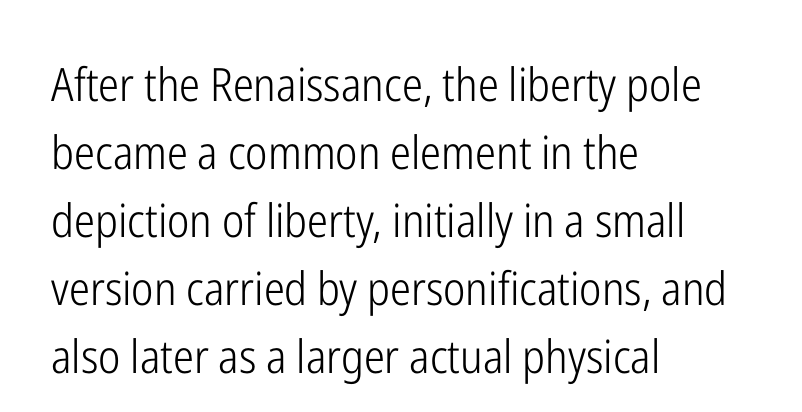
These lines were composed using upright roman letters. Each line starts at the same left margin while the right side varies. The strokes are not fattened; the text isn't bold. No word sits above an underline.
